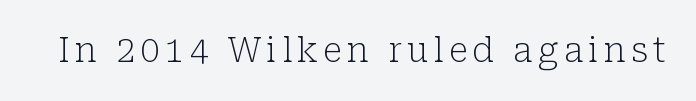
Examine the stroke ends and you'll spot serifs. The font sits on the lighter half of the weight spectrum, regular included. Has an underline been added? It has not. Vertical strokes here are truly vertical. Do the characters align in a grid? No, the font is proportional.
